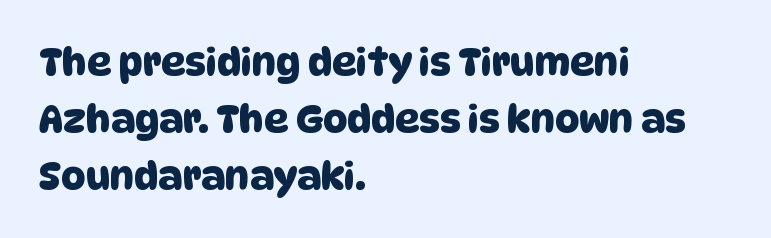
The image shows 38 px sans-serif type; set left-aligned, normal line spacing (1.5x), normal letter spacing, not underlined; low stroke contrast and a large x-height.
